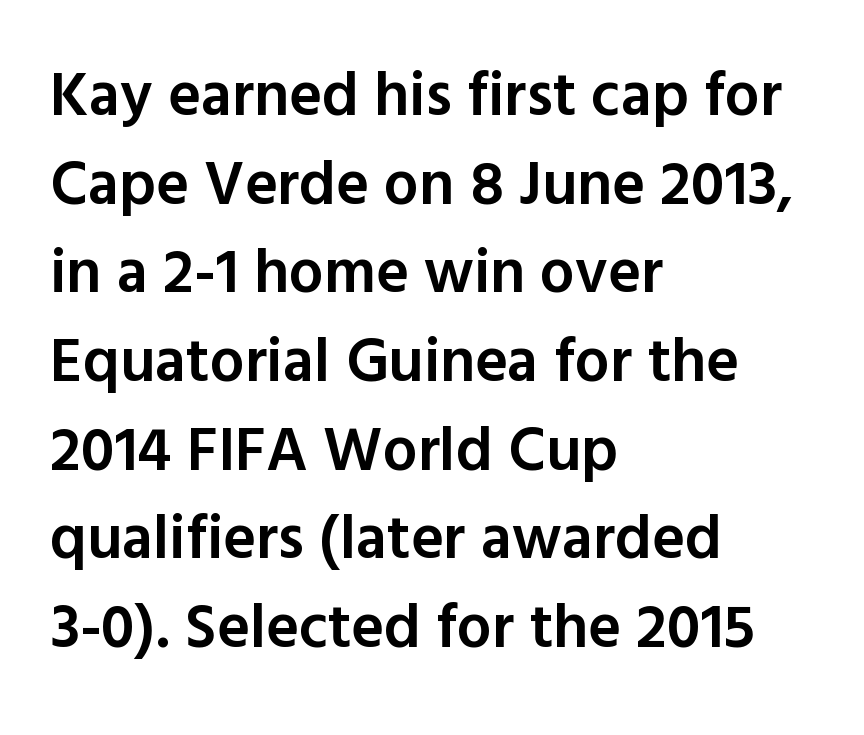
This sample uses plain, unmodified letter spacing. These words are printed semibold, heavier than regular yet not bold. The rendering uses natural spacing where letterforms have individual widths. Grotesque or geometric, the face here clearly has no serifs.
